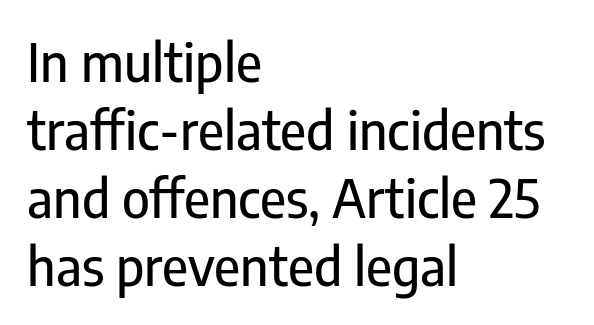
The designer went with a sans here, leaving each stem footless. Do the characters align in a grid? No, the font is proportional. Leading matches the norm, producing a regular column. The passage is arranged the way most books set body copy — flush left.
